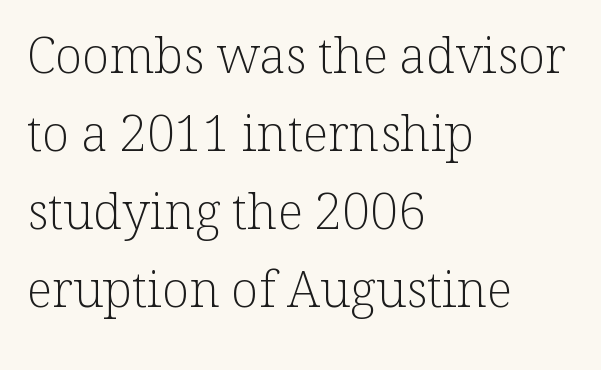
The image shows 50 px light serif type, upright; set left-aligned, normal line spacing (1.56x), normal letter spacing, not underlined; low stroke contrast and a medium x-height.
